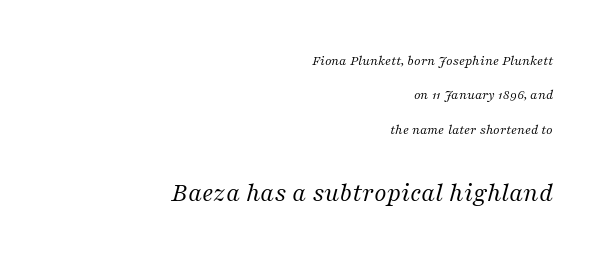
{"italic": "yes", "lean": "right", "slant_degrees": 16, "bold": "no", "underline": "no", "align": "right", "line_spacing": "loose", "line_spacing_ratio": 2.46, "letter_spacing": "normal", "letter_spacing_em": 0.0, "larger_block": "second", "size_ratio": 1.93, "glyph_px": 27}
